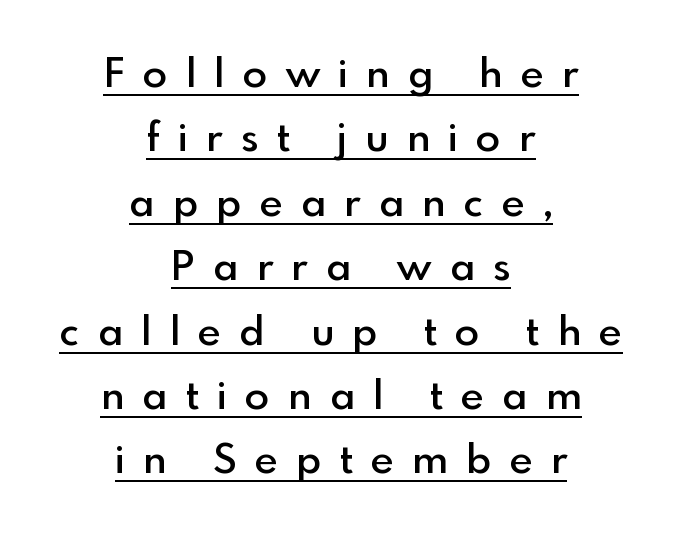
Q: Is the text bold? A: Semi-bold.
Q: Is the text italic (slanted)? A: No, it is upright.
Q: Is the typeface a serif or a sans-serif typeface? A: Sans-serif.
Q: Is the text underlined? A: Yes.
Q: How is the paragraph aligned? A: Centered.
Q: Is the spacing between letters normal or unusually wide? A: Unusually wide.
Q: Is the spacing between lines tight, normal or loose? A: Normal.
Q: Width (condensed, normal, or wide)? A: Normal.
Q: x-height? A: Small.
Q: Monospaced? A: No.
